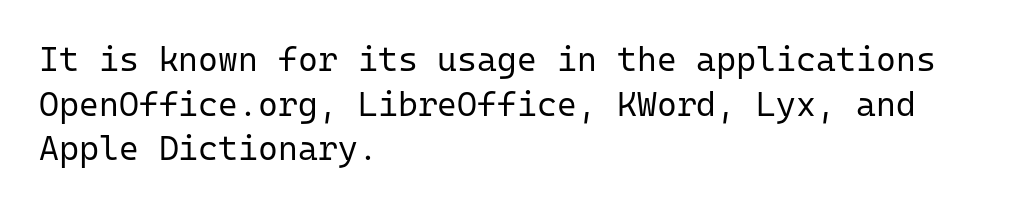
The image shows 34 px regular-weight sans-serif type, upright, monospaced; set left-aligned, normal line spacing (1.31x), normal letter spacing, not underlined; low stroke contrast and a medium x-height.
